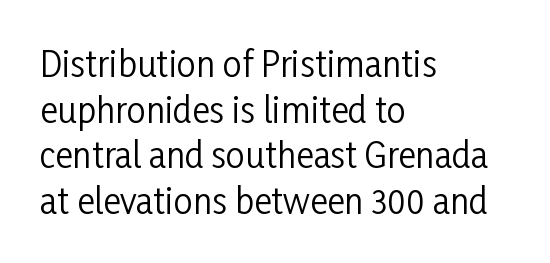
{"serif": "no", "italic": "no", "bold": "no", "weight": "regular", "width": "condensed", "stroke_contrast": "low", "x_height": "medium", "monospaced": "no", "underline": "no", "align": "left", "line_spacing": "normal", "line_spacing_ratio": 1.34, "letter_spacing": "normal", "letter_spacing_em": 0.0, "glyph_px": 34}
